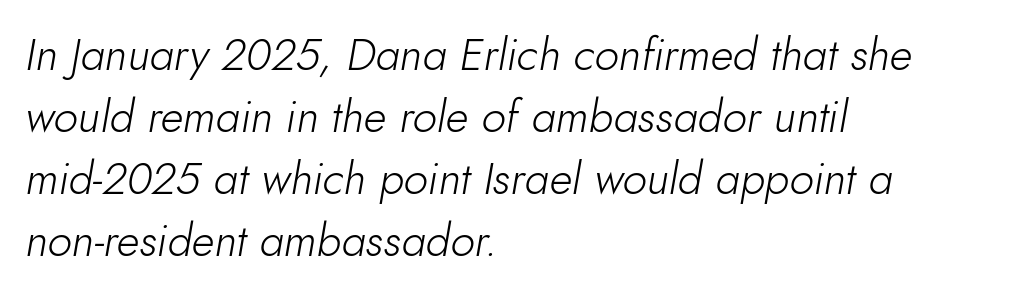
{"italic": "yes", "lean": "right", "slant_degrees": 10, "bold": "no", "weight": "light", "width": "normal", "stroke_contrast": "low", "x_height": "small", "monospaced": "no", "underline": "no", "align": "left", "line_spacing": "normal", "line_spacing_ratio": 1.41, "letter_spacing": "normal", "letter_spacing_em": 0.0, "glyph_px": 44}
